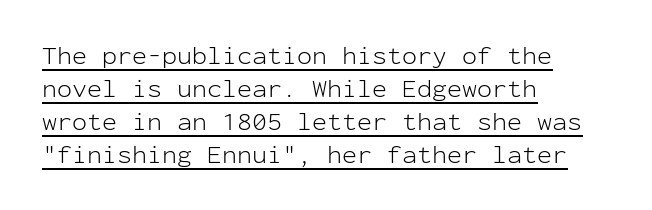
{"italic": "no", "bold": "no", "underline": "yes", "align": "left", "line_spacing": "normal", "line_spacing_ratio": 1.32, "letter_spacing": "normal", "letter_spacing_em": 0.0, "glyph_px": 25}
